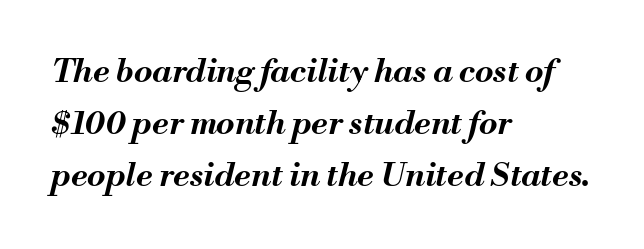
{"italic": "yes", "lean": "right", "slant_degrees": 13, "bold": "yes", "weight": "bold", "width": "normal", "stroke_contrast": "medium", "x_height": "small", "monospaced": "no", "underline": "no", "align": "left", "line_spacing": "normal", "line_spacing_ratio": 1.58, "letter_spacing": "normal", "letter_spacing_em": 0.0, "glyph_px": 33}
